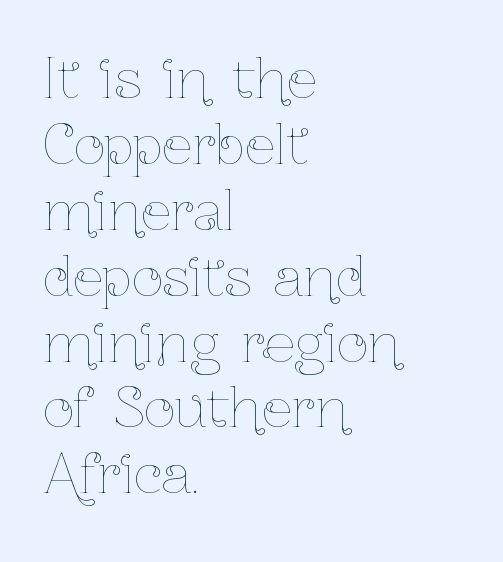
The image shows 54 px thin, condensed type, upright; set left-aligned, line spacing 1.22x, normal letter spacing, not underlined; low stroke contrast and a medium x-height.
